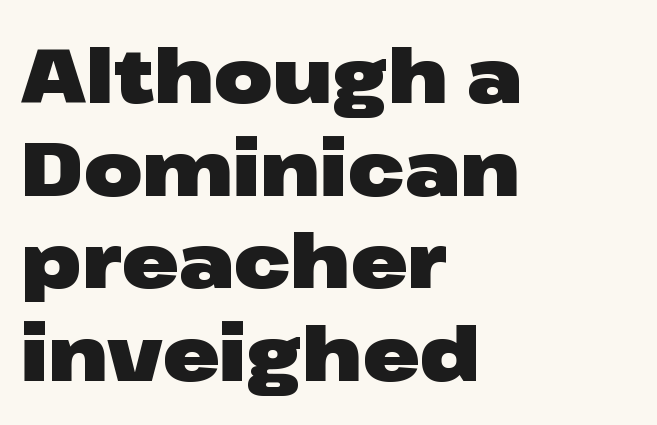
{"serif": "no", "italic": "no", "bold": "yes", "weight": "heavy", "width": "wide", "stroke_contrast": "low", "x_height": "medium", "monospaced": "no", "underline": "no", "align": "left", "line_spacing_ratio": 1.22, "letter_spacing": "normal", "letter_spacing_em": 0.0, "glyph_px": 76}
